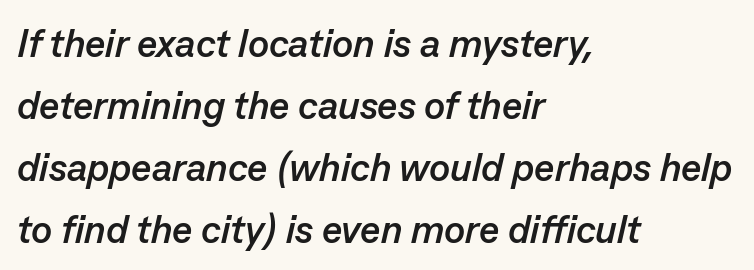
The strokes are fattened all the way to bold. This is oblique type, the kind used for emphasis or titles. Letters rest on an invisible, unmarked baseline. The leading is moderate, giving the passage an even texture. This sample has the flowing, uneven cadence of proportional lettering. The setting favours the left margin, as ordinary paragraphs usually do.
